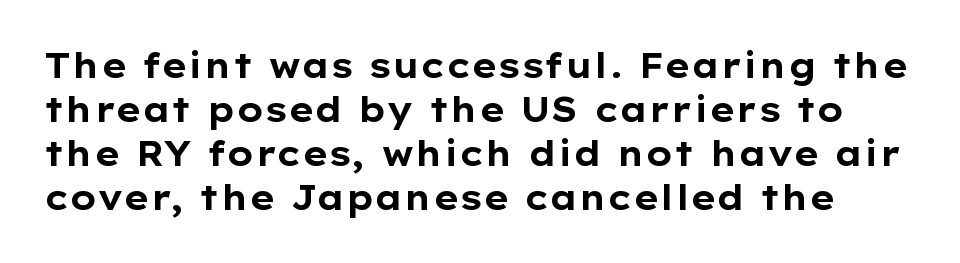
{"serif": "no", "italic": "no", "bold": "yes", "weight": "bold", "width": "wide", "stroke_contrast": "low", "x_height": "medium", "monospaced": "no", "underline": "no", "line_spacing": "normal", "line_spacing_ratio": 1.29, "letter_spacing": "normal", "letter_spacing_em": 0.0, "glyph_px": 34}
